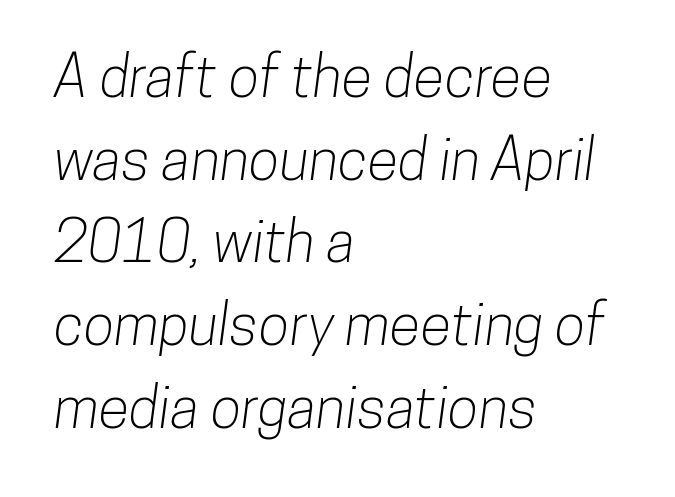
Q: Is the typeface a serif or a sans-serif typeface? A: Sans-serif.
Q: Is the text underlined? A: No.
Q: How is the paragraph aligned? A: Left-aligned.
Q: Is the spacing between letters normal or unusually wide? A: Normal.
Q: Is the spacing between lines tight, normal or loose? A: Normal.
Q: Width (condensed, normal, or wide)? A: Condensed.
Q: Stroke contrast? A: Low.
Q: x-height? A: Medium.
Q: Monospaced? A: No.
